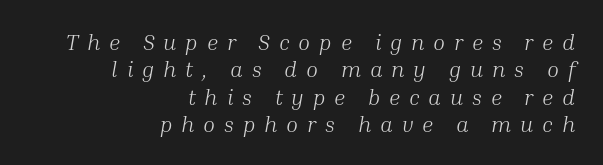
The image shows 22 px text type, italic (leaning right); set right-aligned, line spacing 1.24x, unusually wide letter spacing (+0.4 em), not underlined.
